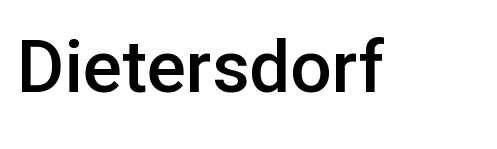
Unlike italic type, these characters show no tilt at all. Looks like regular typesetting: each glyph gets only the width it needs. Type style note: lacks serifs. Characters follow at the spacing the type designer built in. Only glyphs here, with clear space below each row.
